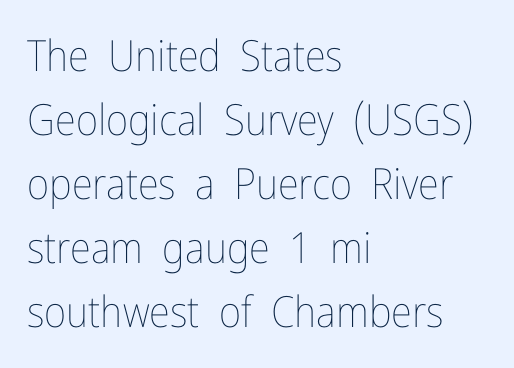
{"italic": "no", "bold": "no", "weight": "thin", "width": "condensed", "stroke_contrast": "low", "x_height": "medium", "monospaced": "no", "underline": "no", "align": "left", "line_spacing": "normal", "line_spacing_ratio": 1.49, "letter_spacing": "normal", "letter_spacing_em": 0.0, "glyph_px": 43}
